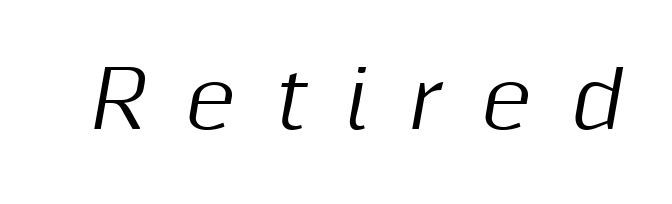
Is this a fixed-width face? No — the glyphs have proportional, varying widths. The passage shown leans; its letterforms are oblique. Display-style spreading of the glyphs; the letterfit is very open. No word sits above an underline.
